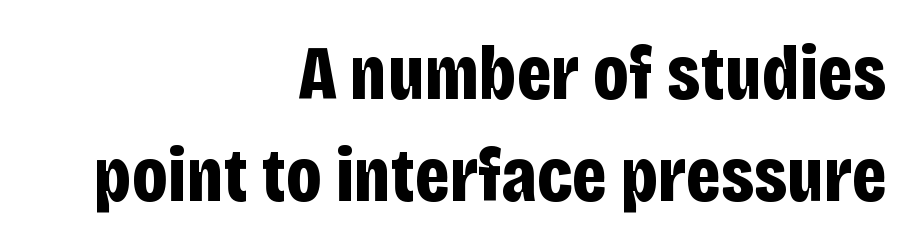
{"serif": "no", "italic": "no", "bold": "yes", "weight": "bold", "width": "condensed", "stroke_contrast": "low", "x_height": "large", "monospaced": "no", "underline": "no", "align": "right", "line_spacing": "normal", "line_spacing_ratio": 1.32, "letter_spacing": "normal", "letter_spacing_em": 0.0, "glyph_px": 77}
